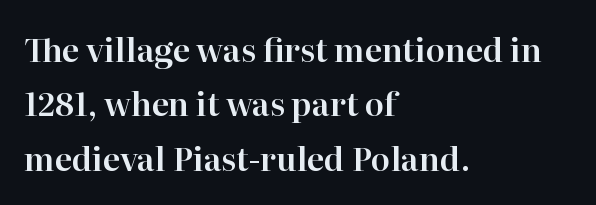
{"serif": "yes", "italic": "no", "width": "normal", "stroke_contrast": "high", "x_height": "medium", "monospaced": "no", "underline": "no", "align": "left", "line_spacing": "normal", "line_spacing_ratio": 1.7, "letter_spacing": "normal", "letter_spacing_em": 0.0, "glyph_px": 32}
